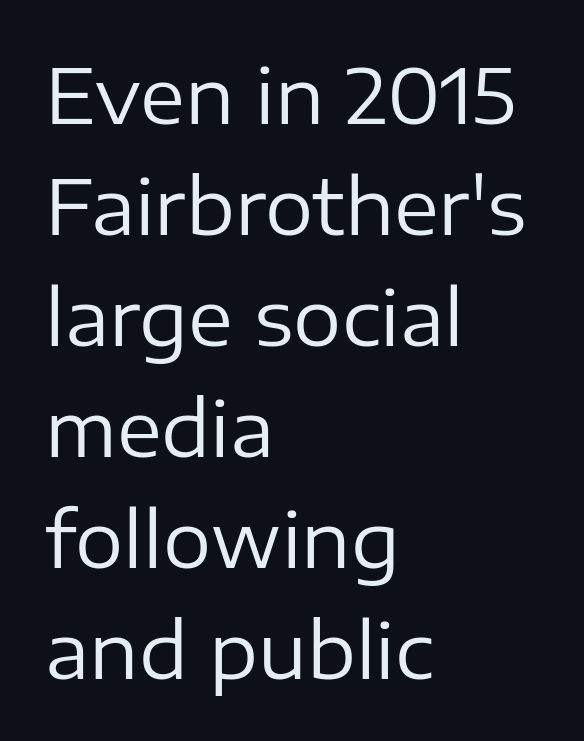
{"serif": "no", "italic": "no", "bold": "no", "weight": "regular", "width": "normal", "stroke_contrast": "low", "x_height": "medium", "monospaced": "no", "underline": "no", "align": "left", "line_spacing": "normal", "line_spacing_ratio": 1.46, "letter_spacing": "normal", "letter_spacing_em": 0.0, "glyph_px": 76}
